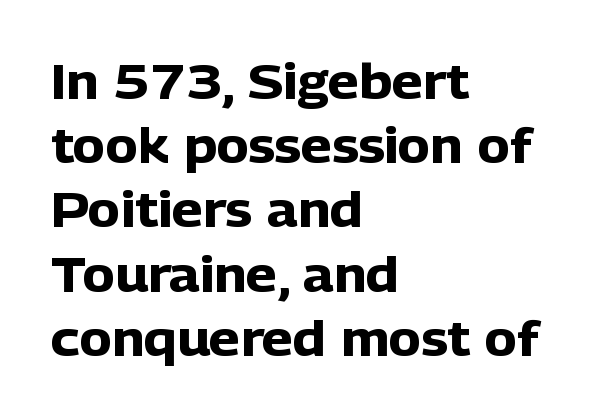
Q: Is the text bold? A: Yes.
Q: Is the text italic (slanted)? A: No, it is upright.
Q: Is the typeface a serif or a sans-serif typeface? A: Sans-serif.
Q: Is the text underlined? A: No.
Q: How is the paragraph aligned? A: Left-aligned.
Q: Is the spacing between letters normal or unusually wide? A: Normal.
Q: Is the spacing between lines tight, normal or loose? A: Normal.
Q: Width (condensed, normal, or wide)? A: Normal.
Q: Stroke contrast? A: Low.
Q: x-height? A: Medium.
Q: Monospaced? A: No.
